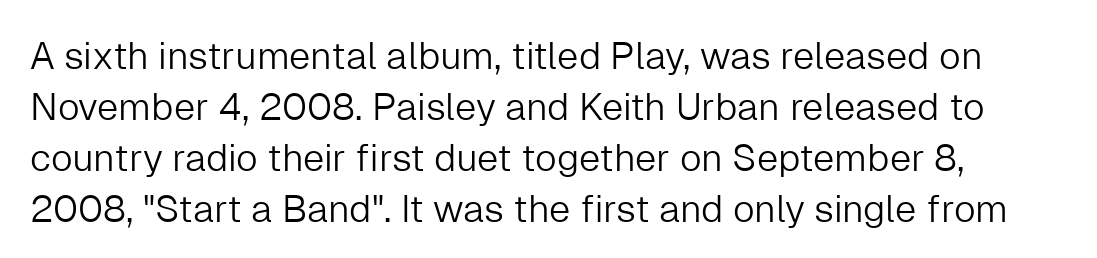
{"serif": "no", "italic": "no", "bold": "no", "weight": "light", "width": "normal", "stroke_contrast": "low", "x_height": "medium", "monospaced": "no", "underline": "no", "line_spacing": "normal", "line_spacing_ratio": 1.34, "letter_spacing": "normal", "letter_spacing_em": 0.0, "glyph_px": 38}
